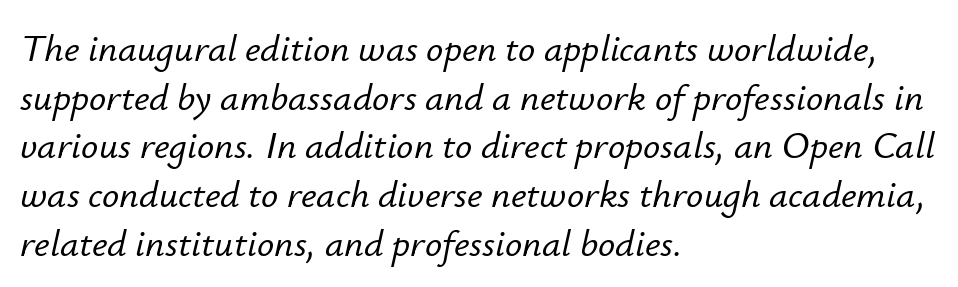
{"italic": "yes", "lean": "right", "slant_degrees": 12, "width": "normal", "stroke_contrast": "low", "x_height": "small", "monospaced": "no", "underline": "no", "align": "left", "line_spacing": "normal", "line_spacing_ratio": 1.28, "letter_spacing": "normal", "letter_spacing_em": 0.0, "glyph_px": 38}
